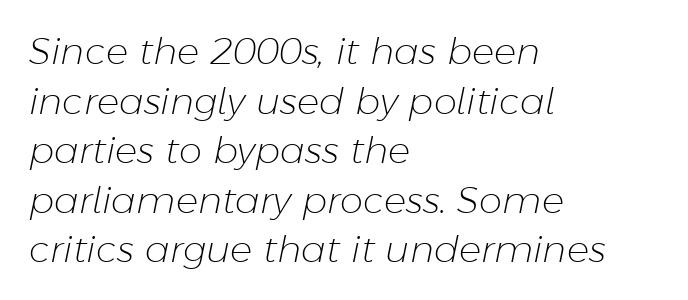
The lines sit at an ordinary, default distance from one another. The space beneath each line is pristine and unruled. Look at the tracking — it's just the regular setting, nothing added. An italicized treatment has been applied to the whole sample.
